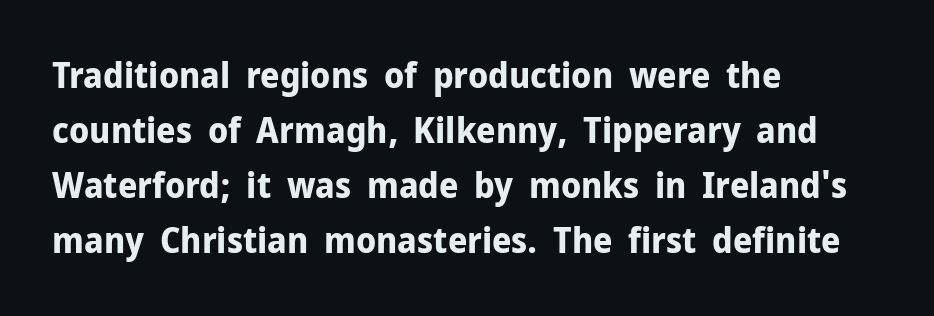
Q: Is the text bold? A: Yes.
Q: Is the text italic (slanted)? A: No, it is upright.
Q: Is the typeface a serif or a sans-serif typeface? A: Sans-serif.
Q: Is the text underlined? A: No.
Q: How is the paragraph aligned? A: Left-aligned.
Q: Is the spacing between letters normal or unusually wide? A: Normal.
Q: Is the spacing between lines tight, normal or loose? A: Normal.
Q: Width (condensed, normal, or wide)? A: Normal.
Q: Stroke contrast? A: Low.
Q: x-height? A: Medium.
Q: Monospaced? A: No.
